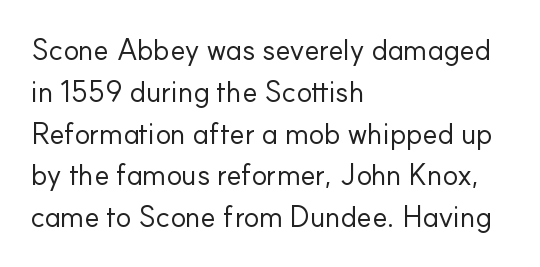
The image shows 29 px regular-weight sans-serif type, upright; set left-aligned, normal line spacing (1.44x), normal letter spacing, not underlined; low stroke contrast and a small x-height.
